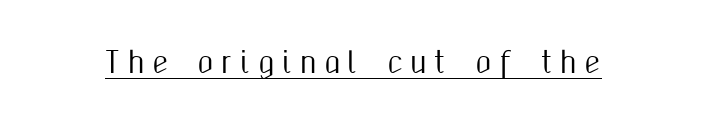
{"serif": "no", "italic": "no", "width": "condensed", "stroke_contrast": "medium", "x_height": "medium", "monospaced": "no", "underline": "yes", "letter_spacing": "wide", "letter_spacing_em": 0.26, "glyph_px": 29}
